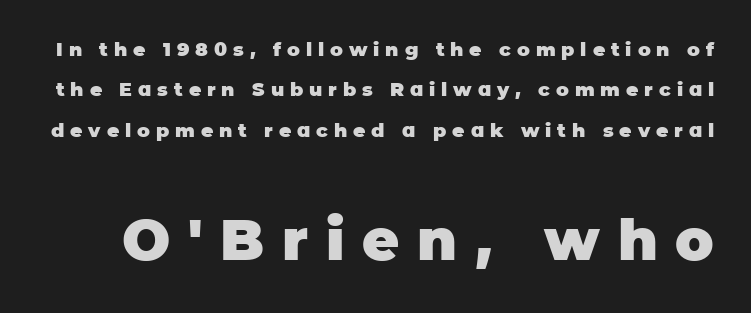
The image shows 57 px heavy sans-serif type, upright; set loose line spacing (2.13x), unusually wide letter spacing (+0.31 em), not underlined; the second (bottom) block is 3.0x larger; low stroke contrast and a large x-height.
